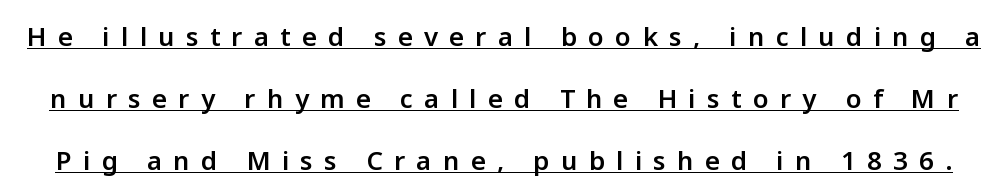
Q: Is the text bold? A: Semi-bold.
Q: Is the text italic (slanted)? A: No, it is upright.
Q: Is the text underlined? A: Yes.
Q: Is the spacing between letters normal or unusually wide? A: Unusually wide.
Q: Is the spacing between lines tight, normal or loose? A: Loose.
